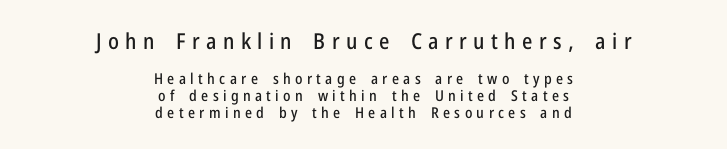
Q: Is the text italic (slanted)? A: No, it is upright.
Q: Is the text underlined? A: No.
Q: How is the paragraph aligned? A: Centered.
Q: Is the spacing between letters normal or unusually wide? A: Unusually wide.
Q: Is the spacing between lines tight, normal or loose? A: Tight.
Q: Which block of text is set in a larger size, the first (top) or the second (bottom)? A: The first (top) one.
